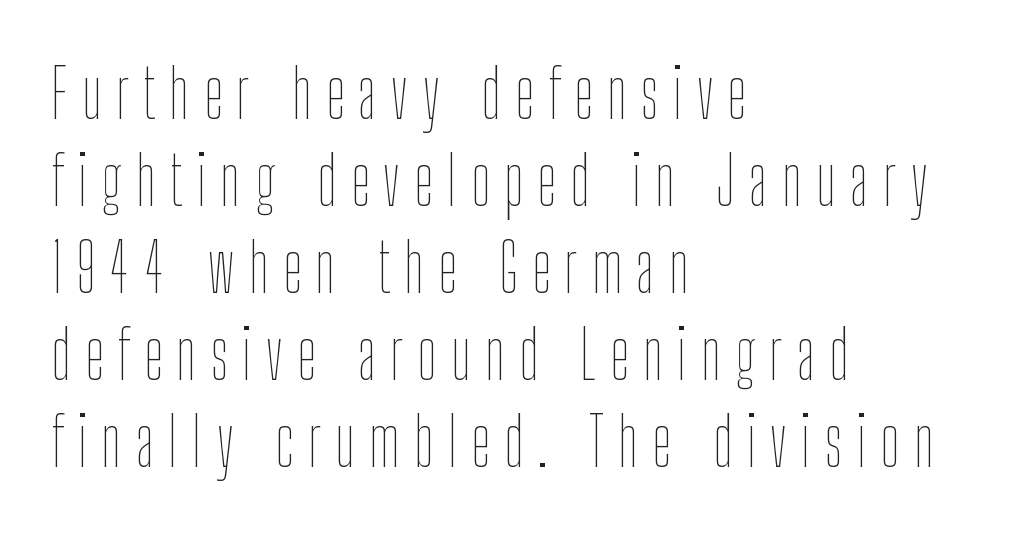
The image shows 68 px thin, condensed type, upright; set left-aligned, normal line spacing (1.28x), unusually wide letter spacing (+0.21 em), not underlined; low stroke contrast and a medium x-height.
